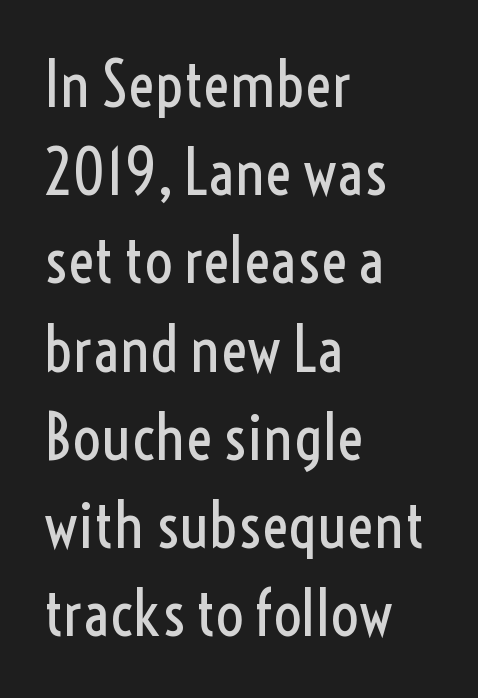
{"serif": "no", "italic": "no", "bold": "no", "weight": "regular", "width": "condensed", "x_height": "medium", "monospaced": "no", "underline": "no", "align": "left", "line_spacing": "normal", "line_spacing_ratio": 1.4, "letter_spacing": "normal", "letter_spacing_em": 0.0, "glyph_px": 63}
